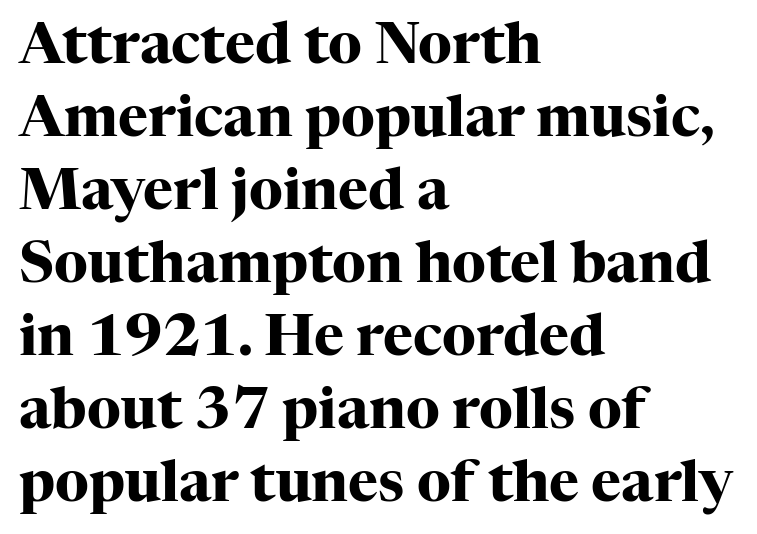
The image shows 57 px heavy serif type, upright; set left-aligned, normal line spacing (1.28x), normal letter spacing, not underlined; high stroke contrast and a medium x-height.
